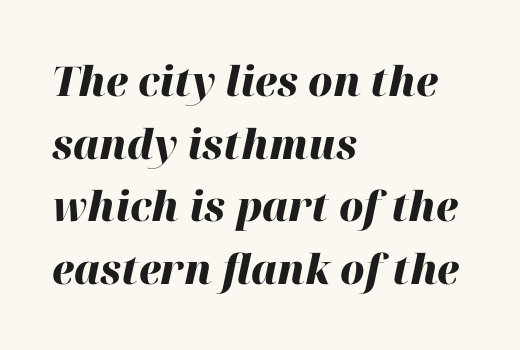
The image shows 41 px heavy type, italic (leaning right); set left-aligned, normal line spacing (1.53x), normal letter spacing, not underlined; high stroke contrast and a medium x-height.
